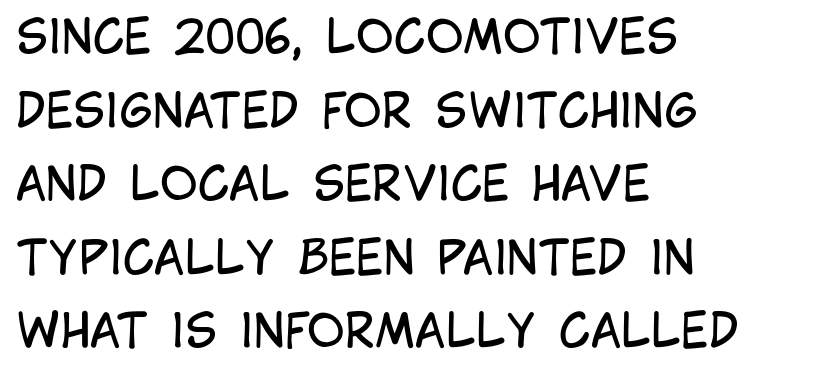
Q: Is the text bold? A: No.
Q: Is the text italic (slanted)? A: No, it is upright.
Q: Is the typeface a serif or a sans-serif typeface? A: Sans-serif.
Q: Is the text underlined? A: No.
Q: How is the paragraph aligned? A: Left-aligned.
Q: Is the spacing between letters normal or unusually wide? A: Normal.
Q: Is the spacing between lines tight, normal or loose? A: Normal.
Q: Width (condensed, normal, or wide)? A: Condensed.
Q: Stroke contrast? A: Low.
Q: x-height? A: Large.
Q: Monospaced? A: No.
